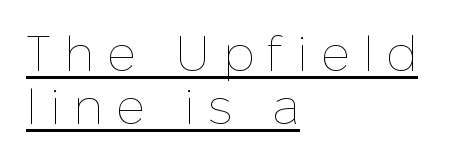
Stem width sits at or under what a default text font uses. Students, observe the line beneath the letters — that is underlining. Teacher's note: observe the even left margin — that is flush-left alignment. Compared with typical body copy, the letter spacing here is much looser. Is there any slant? The stems are plumb.
